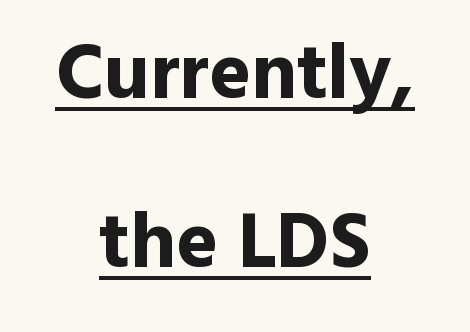
If you folded the block vertically in half, each line would mirror itself in length. The text was rendered using a sans face with plain stroke endings. Ascenders rise straight up at ninety degrees. Somebody hit Ctrl+U on this one — the words are underlined. Is the type bold? Yes — the strokes are clearly thick and heavy. A typesetter would call this proportional, since set widths differ per character.
